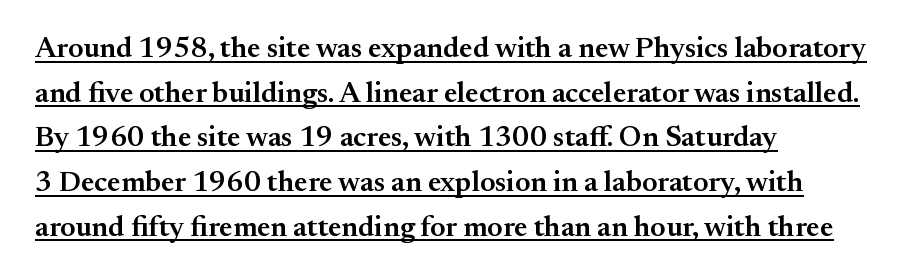
All the whitespace from short lines collects on the right. Think of a printed novel: that variable character pitch is what you see here. This is serif lettering, the kind often seen in printed books. The specimen includes a rule beneath the text block's lines. Weight check: semibold — heavier than regular, not quite bold. Nothing unusual about the tracking: characters are spaced as the font intends.
